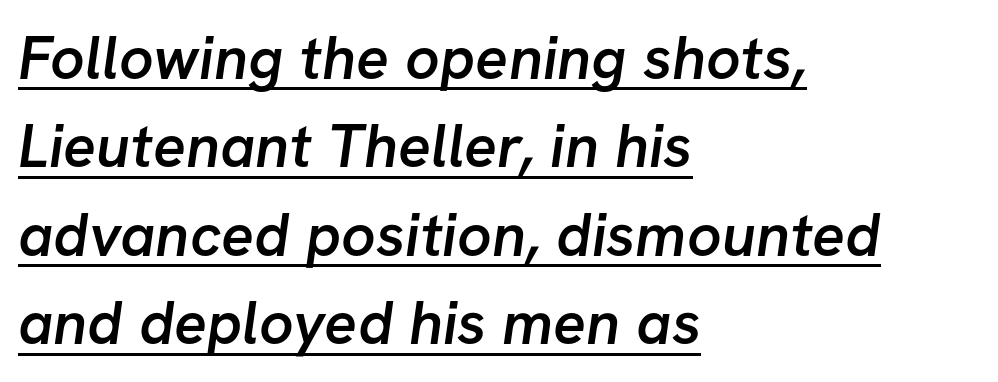
The image shows 61 px semibold sans-serif type; set left-aligned, normal line spacing (1.45x), normal letter spacing, underlined; low stroke contrast and a medium x-height.
